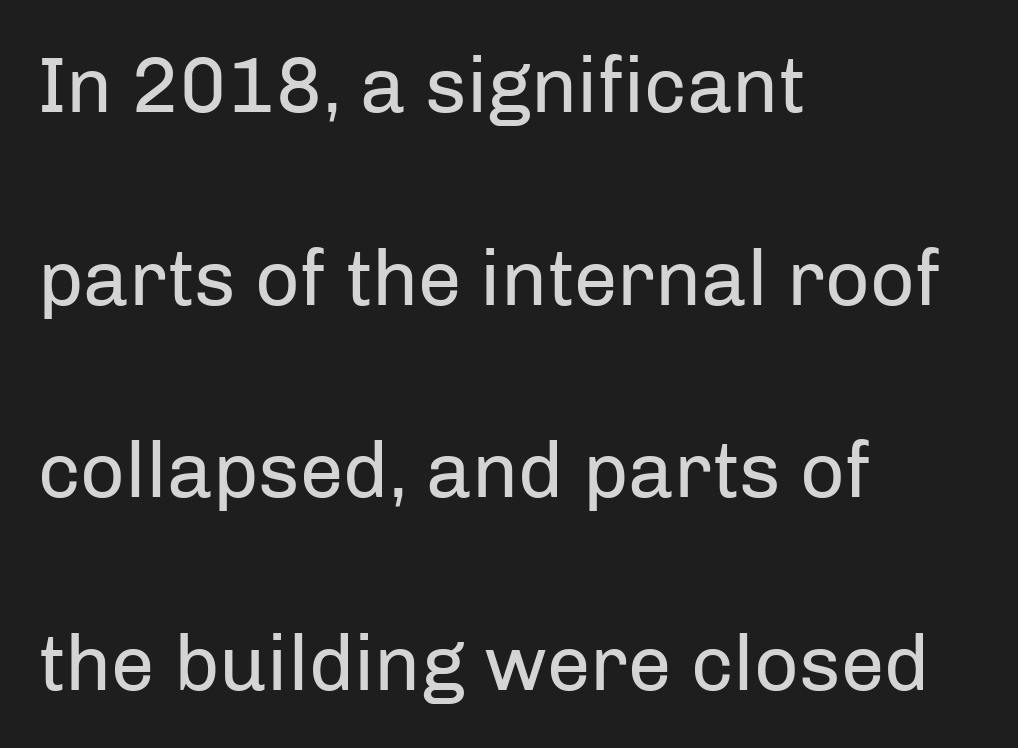
Q: Is the text bold? A: No.
Q: Is the text italic (slanted)? A: No, it is upright.
Q: Is the typeface a serif or a sans-serif typeface? A: Sans-serif.
Q: Is the text underlined? A: No.
Q: How is the paragraph aligned? A: Left-aligned.
Q: Is the spacing between letters normal or unusually wide? A: Normal.
Q: Is the spacing between lines tight, normal or loose? A: Loose.
Q: Width (condensed, normal, or wide)? A: Normal.
Q: Stroke contrast? A: Low.
Q: x-height? A: Medium.
Q: Monospaced? A: No.
